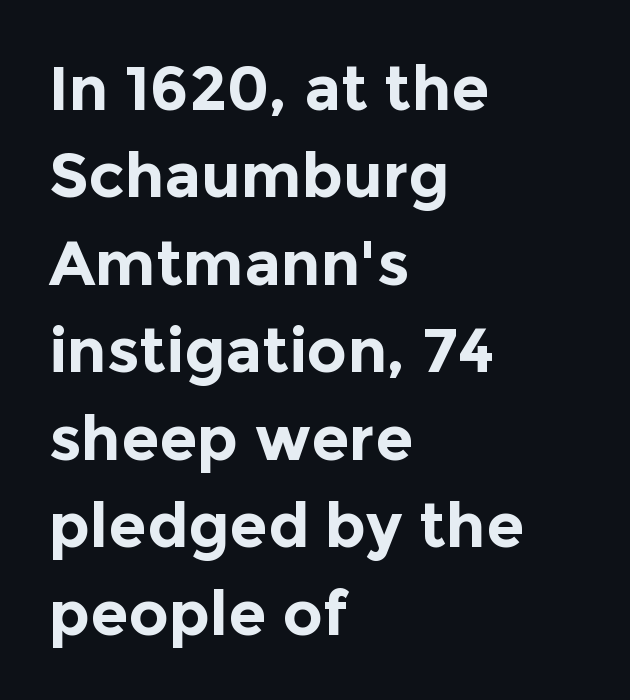
Each letter keeps its own natural width here, so spacing adapts to shape. Posture: straight, roman, zero tilt. Rows of type keep a routine distance in the vertical direction. Underlining? Definitely not there. The passage shown is typeset with a sans-serif family.
